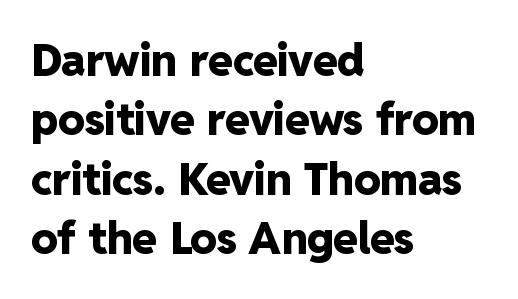
Bare-footed words on every line. The rendering keeps characters at their native spacing. A student would call this left alignment; a typographer would say flush left, rag right. Type style note: lacks serifs.
